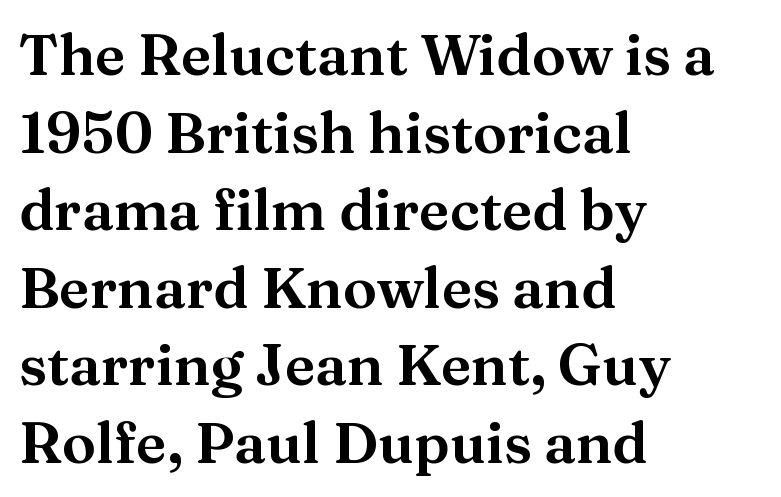
Leftover space on each line is placed entirely after the last word. Type style note: has serifs. Each word holds together tightly as a unit, with standard inter-letter gaps. Every character sits straight up, as roman type does. Evenly set lines give the paragraph a standard silhouette.
